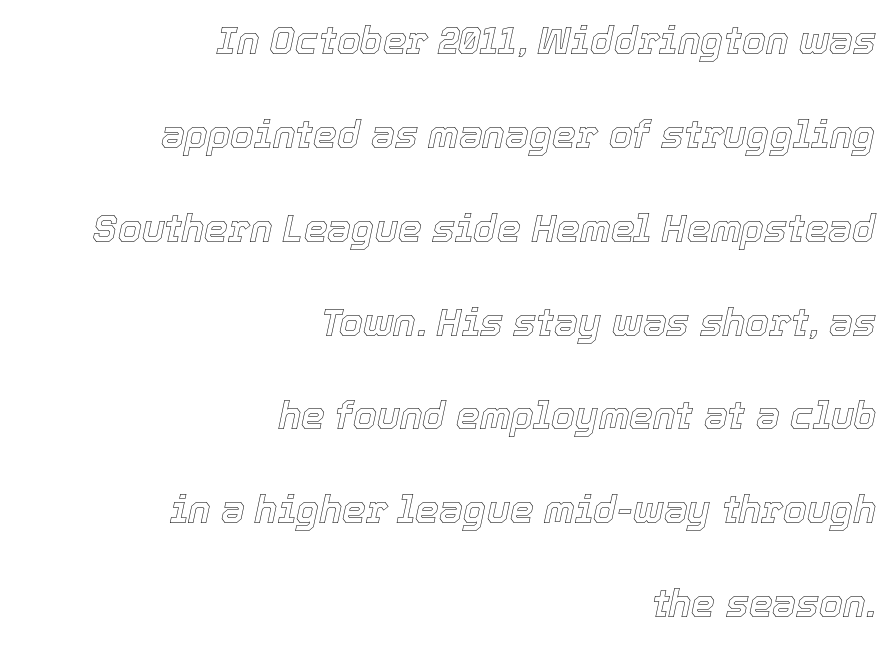
The image shows 38 px text type, italic (leaning right); set right-aligned, loose line spacing (2.47x), normal letter spacing, not underlined; a medium x-height.
